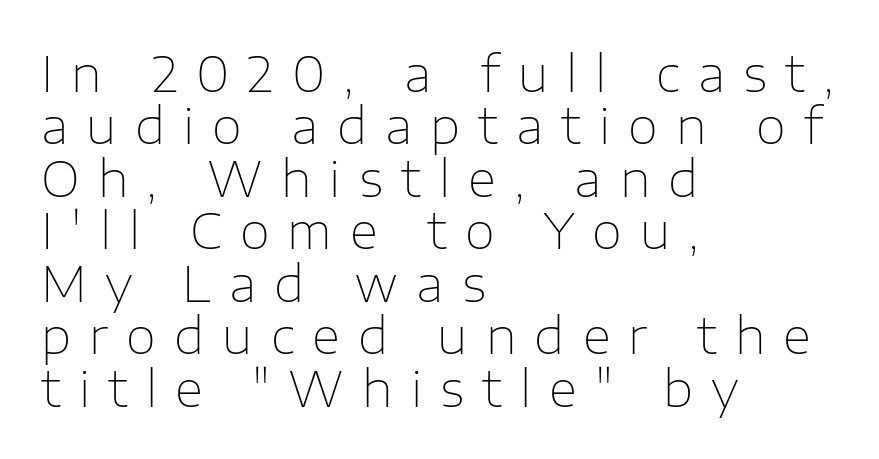
The image shows 49 px thin sans-serif type, upright; set left-aligned, tight line spacing (1.07x), unusually wide letter spacing (+0.37 em), not underlined; low stroke contrast and a medium x-height.
